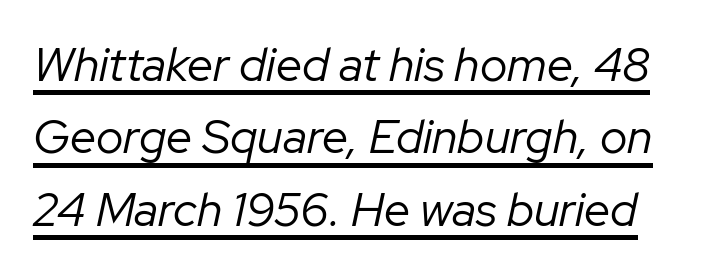
The letters are slanted; this is an italic face. These glyphs show unthickened strokes, regular width or finer. Underline: present. Regular leading.
